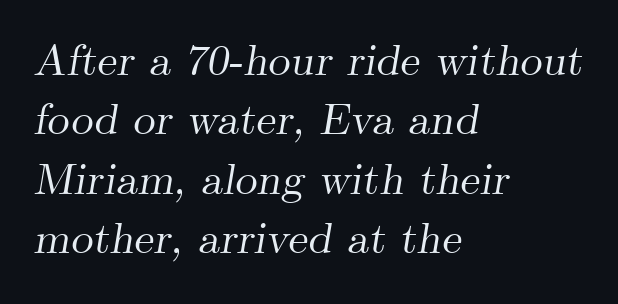
Q: Is the text italic (slanted)? A: Yes, it leans right by about 9 degrees.
Q: Is the typeface a serif or a sans-serif typeface? A: Serif.
Q: Is the text underlined? A: No.
Q: How is the paragraph aligned? A: Left-aligned.
Q: Is the spacing between letters normal or unusually wide? A: Normal.
Q: Is the spacing between lines tight, normal or loose? A: Normal.
Q: Width (condensed, normal, or wide)? A: Normal.
Q: Stroke contrast? A: Medium.
Q: x-height? A: Small.
Q: Monospaced? A: No.
